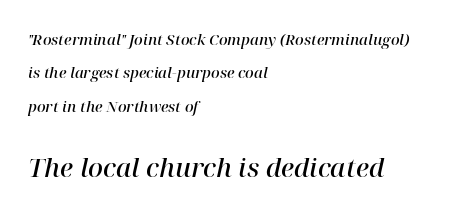
{"italic": "yes", "lean": "right", "slant_degrees": 12, "bold": "semi", "underline": "no", "align": "left", "line_spacing": "loose", "line_spacing_ratio": 2.22, "letter_spacing": "normal", "letter_spacing_em": 0.0, "larger_block": "second", "size_ratio": 1.73, "glyph_px": 26}
